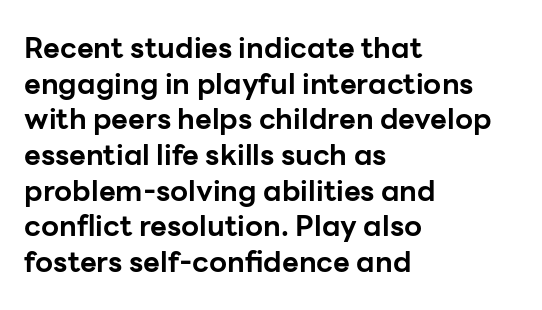
The space directly below the letters is spotless. Students, note that the glyphs here touch the page at normal intervals. On the weight axis this lands at bold, roughly 700. Character widths vary here, with narrow letters taking less room than wide ones. The typography opts for an upright posture over an oblique one. The typesetter chose a ragged-right arrangement here.
